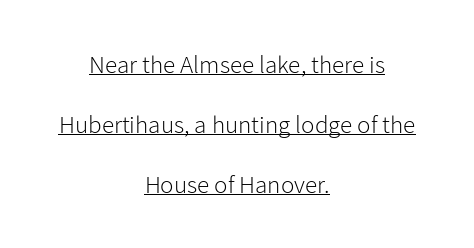
The image shows 25 px text type, upright; set centered, loose line spacing (2.4x), normal letter spacing, underlined.
